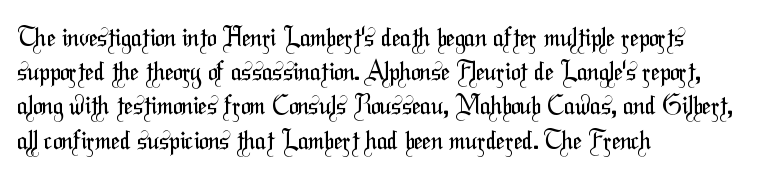
{"bold": "no", "underline": "no", "align": "left", "line_spacing": "normal", "line_spacing_ratio": 1.37, "letter_spacing": "normal", "letter_spacing_em": 0.0, "glyph_px": 25}
